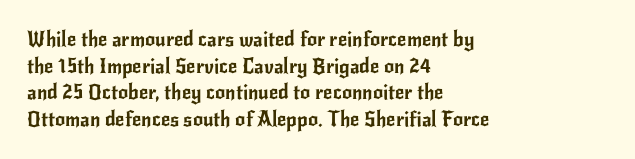
Q: Is the text italic (slanted)? A: No, it is upright.
Q: Is the text underlined? A: No.
Q: How is the paragraph aligned? A: Left-aligned.
Q: Is the spacing between letters normal or unusually wide? A: Normal.
Q: Is the spacing between lines tight, normal or loose? A: Normal.
